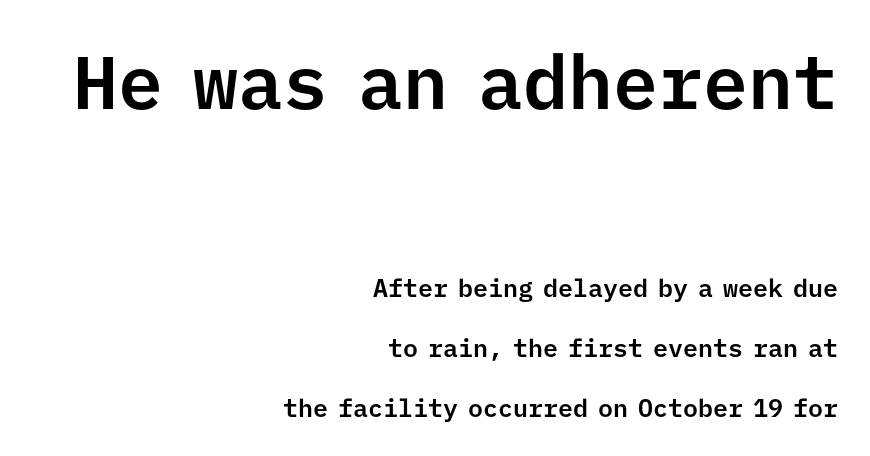
A roman cut, with each character standing at attention. Look at the glyph heights: the upper group is clearly the bigger setting. The letters march in equal steps, a hallmark of fixed-pitch type. Leading: increased.
